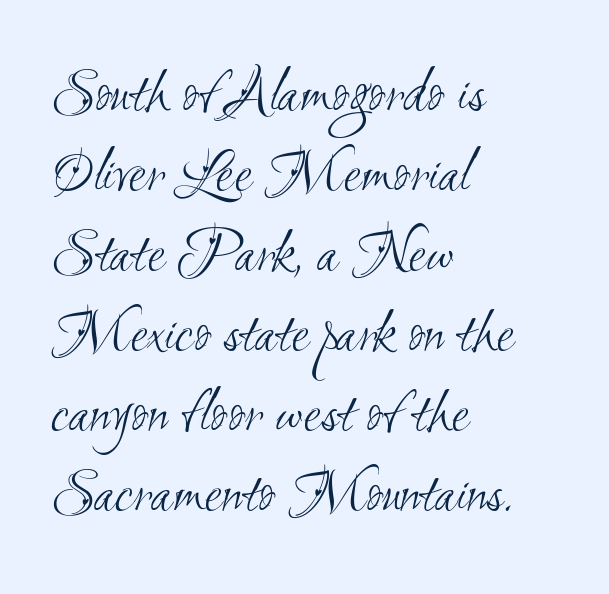
The image shows 64 px light, condensed sans-serif type; set left-aligned, normal line spacing (1.25x), normal letter spacing, not underlined; medium stroke contrast and a small x-height.
